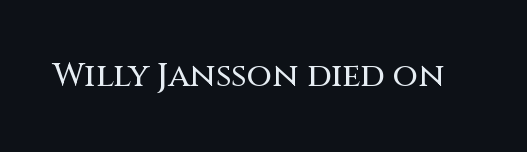
This sample has the flowing, uneven cadence of proportional lettering. Type without underlining. Do the letters lean? They stand straight. A typesetter would label this face a sans. The type is set solid horizontally, with unmodified tracking.
